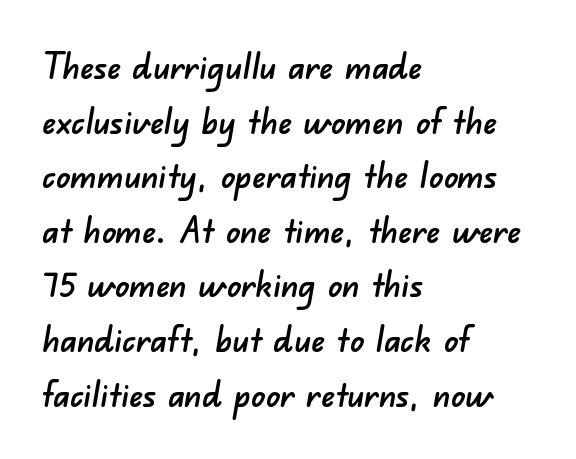
The image shows 35 px sans-serif type; set left-aligned, normal line spacing (1.56x), normal letter spacing, not underlined; low stroke contrast and a small x-height.
